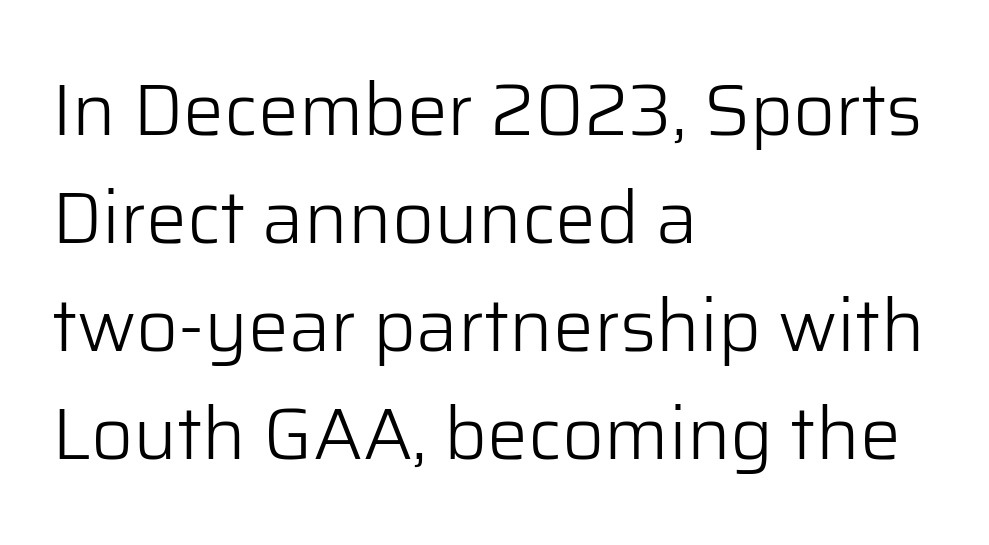
The image shows 73 px light sans-serif type, upright; set left-aligned, normal line spacing (1.48x), normal letter spacing, not underlined; low stroke contrast and a medium x-height.
